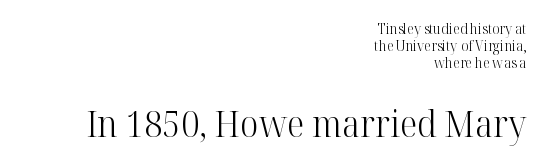
{"serif": "yes", "italic": "no", "bold": "no", "weight": "light", "width": "normal", "stroke_contrast": "high", "x_height": "medium", "monospaced": "no", "underline": "no", "align": "right", "line_spacing_ratio": 1.2, "letter_spacing": "normal", "letter_spacing_em": 0.0, "larger_block": "second", "size_ratio": 2.57, "glyph_px": 36}
